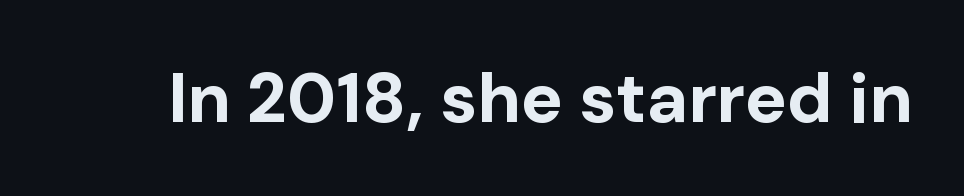
{"serif": "no", "italic": "no", "bold": "yes", "weight": "bold", "width": "normal", "stroke_contrast": "low", "x_height": "medium", "monospaced": "no", "underline": "no", "letter_spacing": "normal", "letter_spacing_em": 0.0, "glyph_px": 70}
